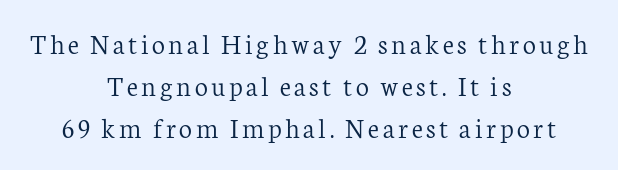
Check under the words: just untouched page. The lines in this sample share a center point and differ in where they start and stop. Is there much room between lines? A standard amount, neither cramped nor airy. Weight: not bold — regular or lighter.
